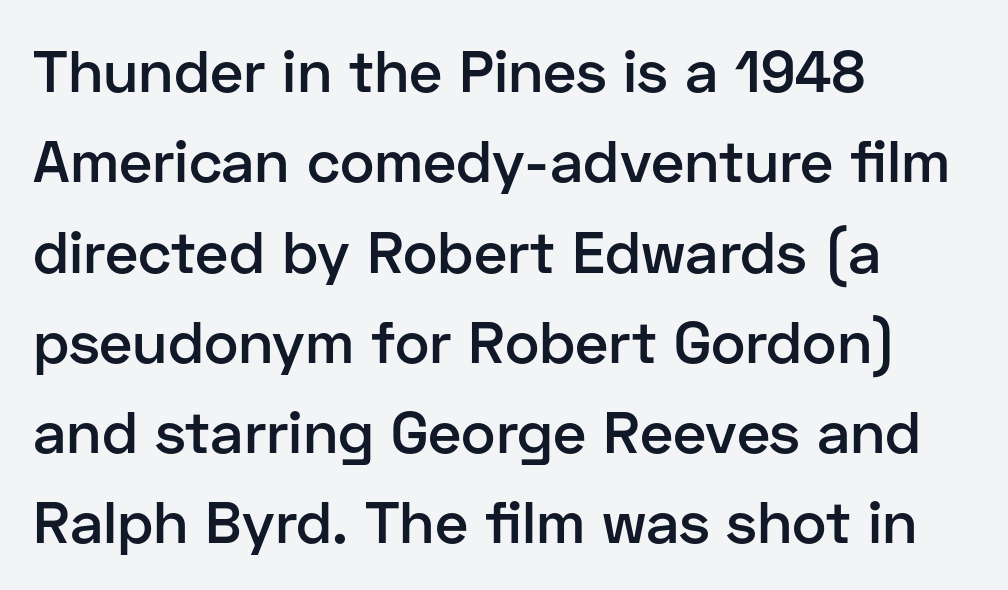
The image shows 59 px semibold sans-serif type, upright; set left-aligned, normal line spacing (1.53x), normal letter spacing, not underlined; low stroke contrast and a medium x-height.
